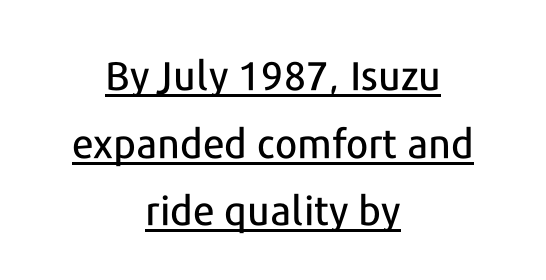
{"serif": "no", "italic": "no", "width": "normal", "stroke_contrast": "low", "x_height": "medium", "monospaced": "no", "underline": "yes", "align": "center", "line_spacing": "normal", "line_spacing_ratio": 1.69, "letter_spacing": "normal", "letter_spacing_em": 0.0, "glyph_px": 40}
